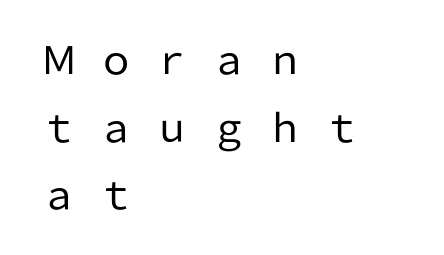
What kind of face is this? One without serifs — a sans. It's the straight-up-and-down kind of type. Words appear elongated and porous because spacing is wide. Each letter keeps its own natural width here, so spacing adapts to shape.
